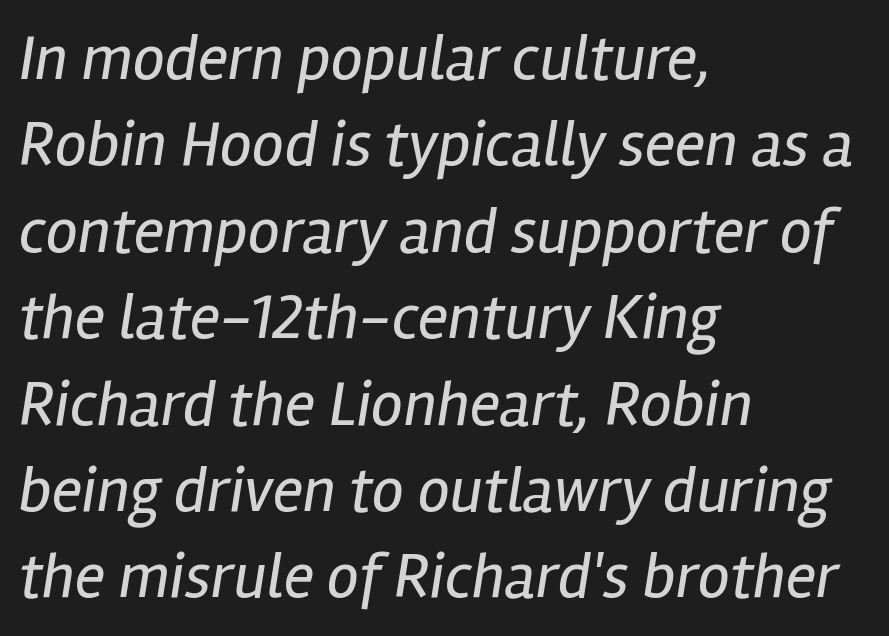
{"italic": "yes", "lean": "right", "slant_degrees": 12, "bold": "no", "weight": "regular", "width": "condensed", "stroke_contrast": "low", "x_height": "medium", "monospaced": "no", "underline": "no", "align": "left", "line_spacing": "normal", "line_spacing_ratio": 1.35, "letter_spacing": "normal", "letter_spacing_em": 0.0, "glyph_px": 64}
